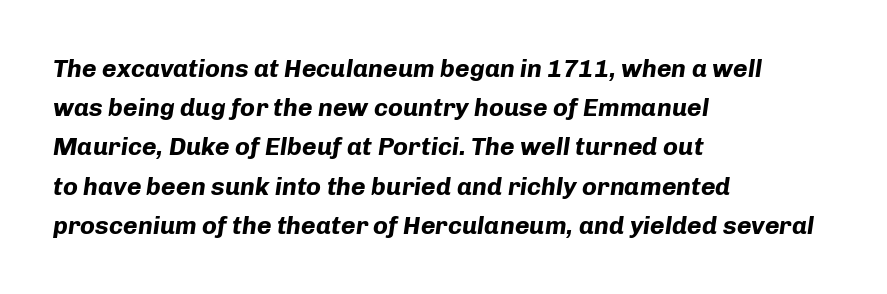
The image shows 25 px bold type, italic (leaning right); set left-aligned, normal line spacing (1.57x), normal letter spacing, not underlined.
